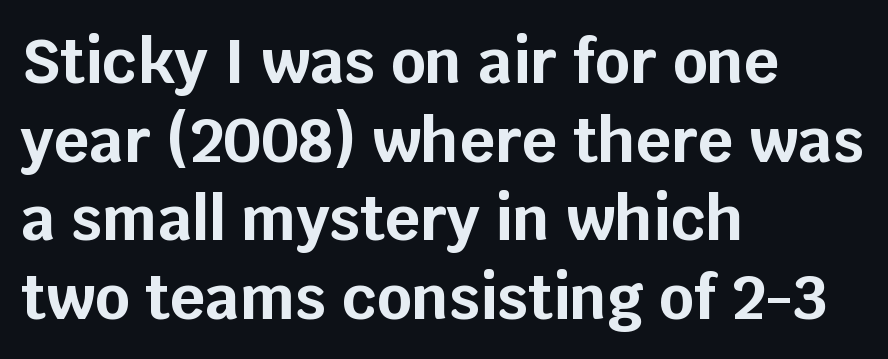
Short and long lines alike share a common starting point at left. The text was rendered using a sans face with plain stroke endings. How would I describe the line gaps? Plain and ordinary. Just letters on the line, the space beneath them empty. Strokes here are thick enough to call this a true bold.
